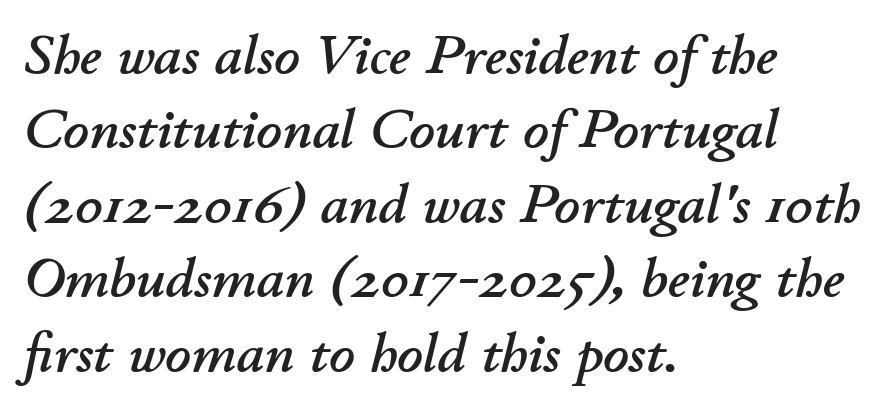
Nobody touched the tracking dial on this one. A student would call this left alignment; a typographer would say flush left, rag right. Normally led — the rows are evenly, conventionally spaced. Nobody drew a line under any word here.
